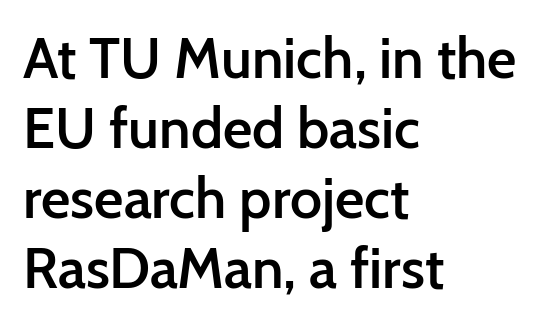
{"serif": "no", "italic": "no", "bold": "semi", "weight": "semibold", "width": "normal", "stroke_contrast": "low", "x_height": "medium", "monospaced": "no", "underline": "no", "align": "left", "line_spacing_ratio": 1.23, "letter_spacing": "normal", "letter_spacing_em": 0.0, "glyph_px": 57}
